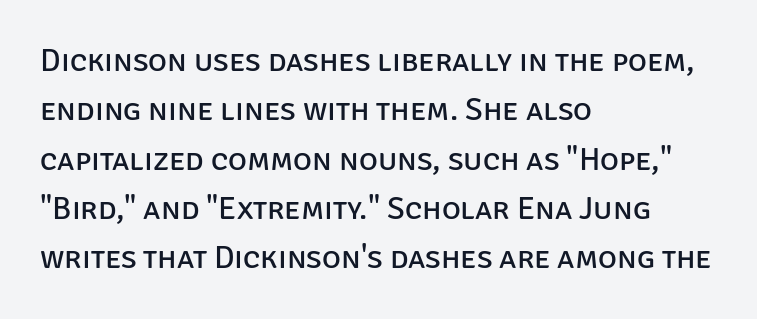
{"serif": "no", "italic": "no", "bold": "no", "weight": "regular", "width": "normal", "stroke_contrast": "low", "x_height": "large", "monospaced": "no", "underline": "no", "align": "left", "line_spacing": "normal", "line_spacing_ratio": 1.54, "letter_spacing": "normal", "letter_spacing_em": 0.0, "glyph_px": 32}
